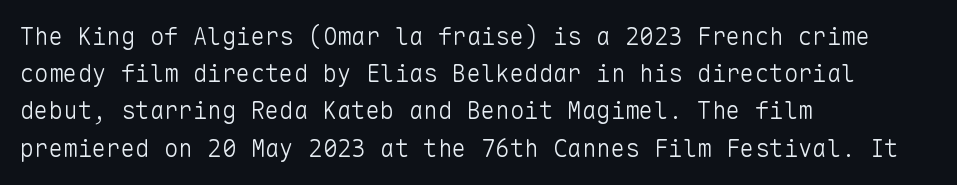
{"italic": "no", "bold": "no", "underline": "no", "align": "left", "line_spacing": "normal", "line_spacing_ratio": 1.55, "letter_spacing": "normal", "letter_spacing_em": 0.0, "glyph_px": 24}
